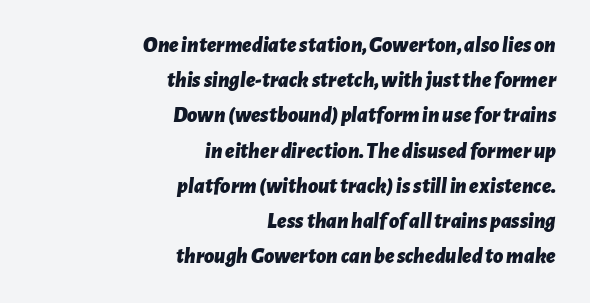
The image shows 22 px bold type, italic (leaning right); set right-aligned, normal line spacing (1.6x), normal letter spacing, not underlined.
